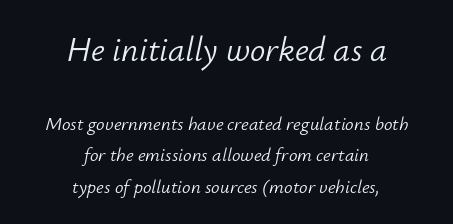
{"italic": "yes", "lean": "right", "slant_degrees": 12, "bold": "no", "weight": "light", "width": "normal", "stroke_contrast": "low", "x_height": "small", "monospaced": "no", "underline": "no", "align": "center", "line_spacing": "normal", "line_spacing_ratio": 1.66, "letter_spacing": "normal", "letter_spacing_em": 0.0, "larger_block": "first", "size_ratio": 1.79, "glyph_px": 34}
